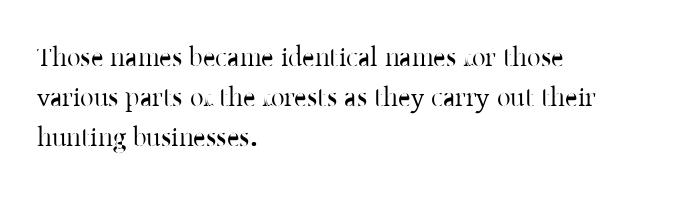
The image shows 27 px text type, upright; set left-aligned, normal line spacing (1.48x), normal letter spacing, not underlined.
